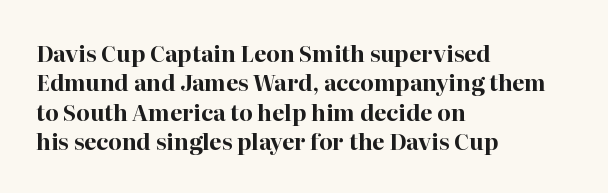
Every character sits straight up, as roman type does. Visually the block forms a straight wall on the left and a jagged coastline on the right. I'd describe the lettering as bold — thick and assertive. Unmarked baselines from the first word to the last.
